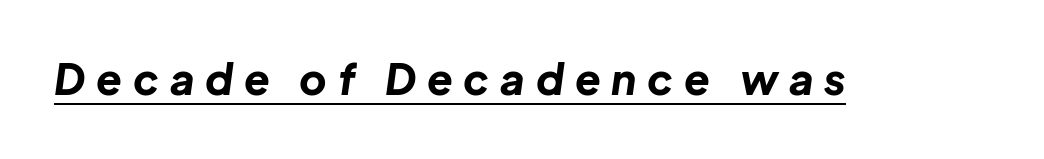
{"italic": "yes", "lean": "right", "slant_degrees": 8, "bold": "yes", "weight": "bold", "width": "normal", "stroke_contrast": "low", "x_height": "medium", "monospaced": "no", "underline": "yes", "letter_spacing": "wide", "letter_spacing_em": 0.26, "glyph_px": 42}
